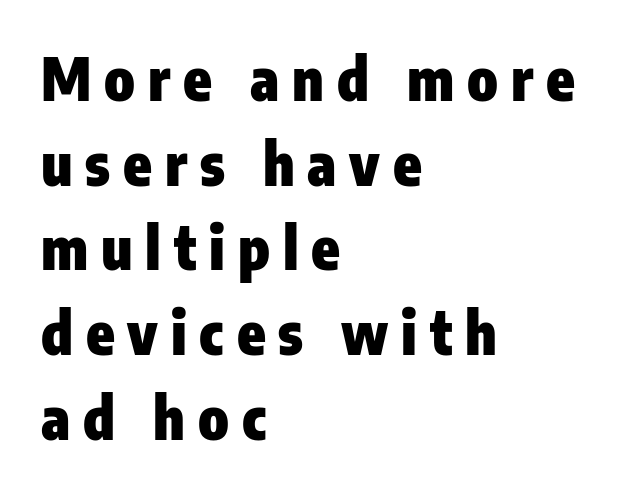
Q: Is the text bold? A: Yes.
Q: Is the text italic (slanted)? A: No, it is upright.
Q: Is the typeface a serif or a sans-serif typeface? A: Sans-serif.
Q: Is the text underlined? A: No.
Q: How is the paragraph aligned? A: Left-aligned.
Q: Is the spacing between letters normal or unusually wide? A: Unusually wide.
Q: Is the spacing between lines tight, normal or loose? A: Normal.
Q: Width (condensed, normal, or wide)? A: Condensed.
Q: Stroke contrast? A: Low.
Q: x-height? A: Medium.
Q: Monospaced? A: No.
